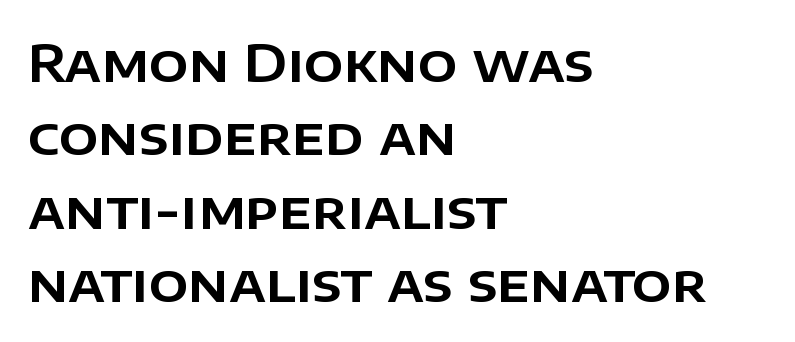
Q: Is the text italic (slanted)? A: No, it is upright.
Q: Is the typeface a serif or a sans-serif typeface? A: Sans-serif.
Q: Is the text underlined? A: No.
Q: How is the paragraph aligned? A: Left-aligned.
Q: Is the spacing between letters normal or unusually wide? A: Normal.
Q: Is the spacing between lines tight, normal or loose? A: Normal.
Q: Width (condensed, normal, or wide)? A: Normal.
Q: Stroke contrast? A: Low.
Q: x-height? A: Large.
Q: Monospaced? A: No.
